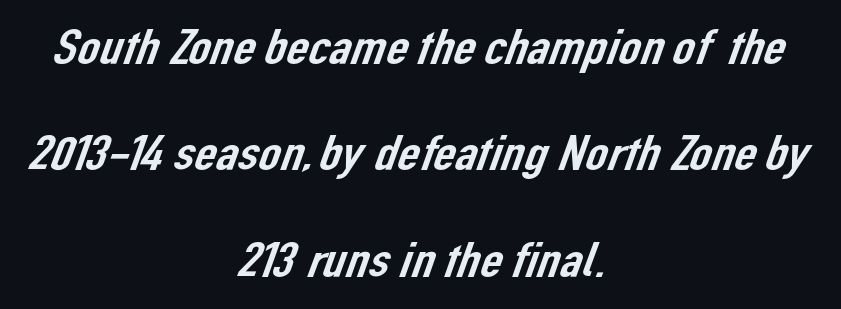
{"serif": "no", "width": "normal", "stroke_contrast": "low", "x_height": "medium", "monospaced": "no", "underline": "no", "align": "center", "line_spacing": "loose", "line_spacing_ratio": 2.17, "letter_spacing": "normal", "letter_spacing_em": 0.0, "glyph_px": 49}
